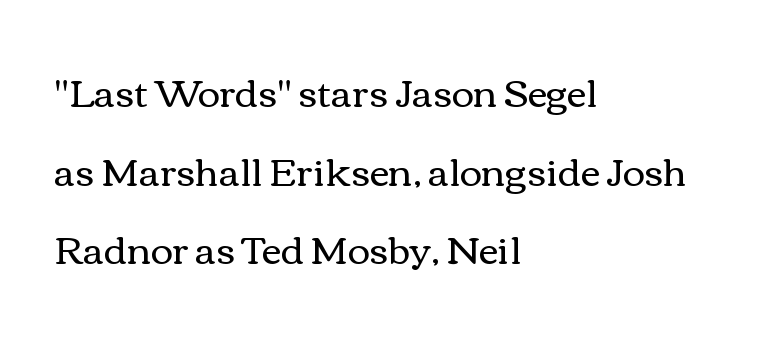
The image shows 38 px regular-weight, wide type, upright; set left-aligned, loose line spacing (2.07x), normal letter spacing, not underlined; a medium x-height.
